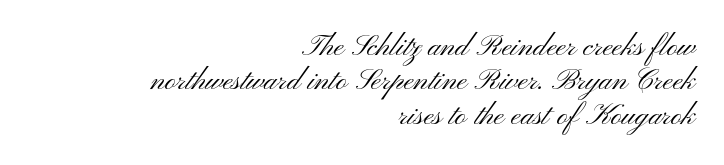
Short note: letters normally spaced. Check the space under the baseline: it is left empty. No heavy texture on the line: the type isn't bold. These lines are rendered in a variable-pitch font.
